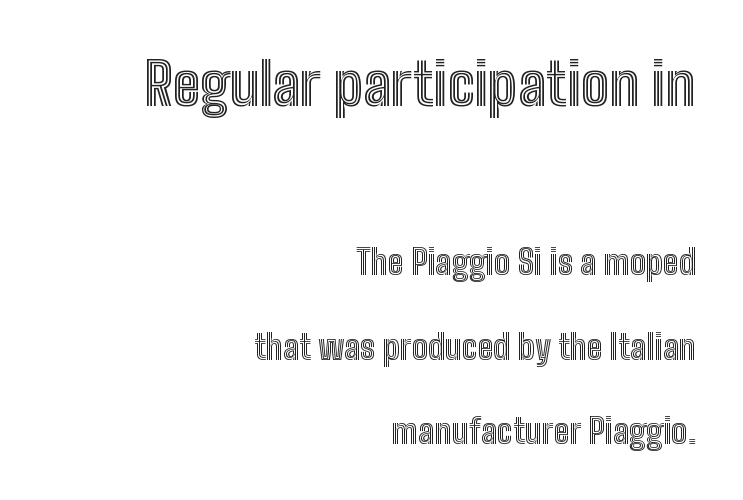
The image shows 59 px condensed type, upright; set right-aligned, loose line spacing (2.49x), normal letter spacing, not underlined; the first (top) block is 1.74x larger; a medium x-height.
